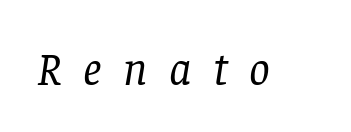
{"serif": "yes", "italic": "yes", "lean": "right", "slant_degrees": 8, "bold": "no", "weight": "regular", "width": "normal", "stroke_contrast": "low", "x_height": "large", "monospaced": "no", "underline": "no", "letter_spacing": "wide", "letter_spacing_em": 0.47, "glyph_px": 46}
